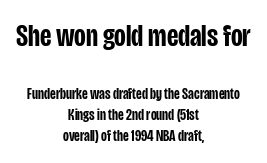
The image shows 32 px semibold, condensed sans-serif type, upright; set centered, normal line spacing (1.32x), normal letter spacing, not underlined; the first (top) block is 2.0x larger; low stroke contrast and a large x-height.
